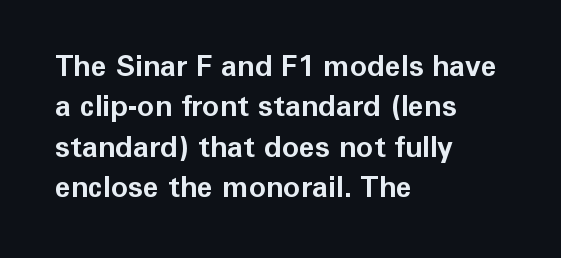
A typesetter would mark this as roman, not italic. Heavy, bold letterforms. The passage shown has conventional tracking throughout. No feet cap the strokes, marking this as sans-serif type.
